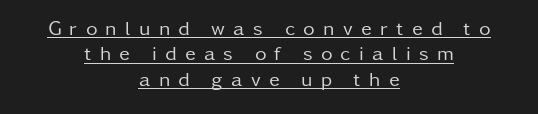
These lines sit exactly where default settings would place them. Check the space under the baseline: a stroke is drawn there. Does the lettering tilt? It doesn't — this is upright. One-word summary of the alignment: center.
